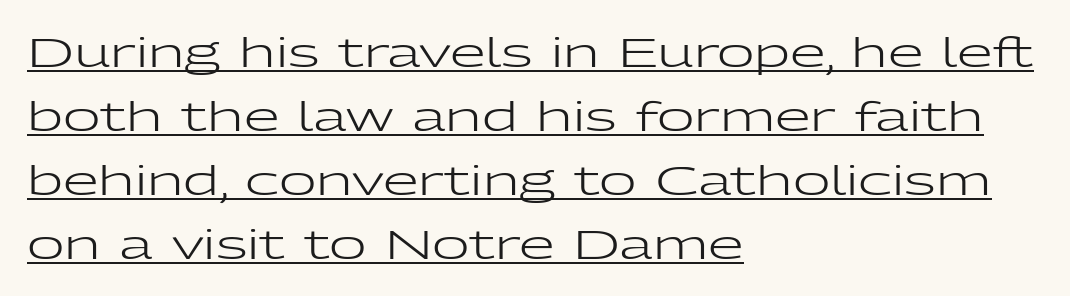
The image shows 41 px regular-weight, wide sans-serif type, upright; set left-aligned, normal line spacing (1.56x), normal letter spacing, underlined; low stroke contrast and a medium x-height.
